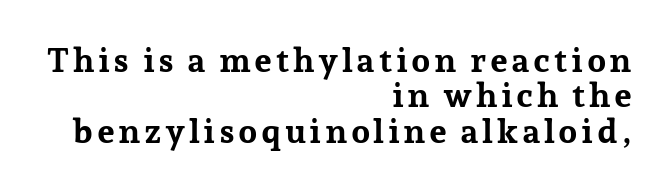
Think of a printed novel: that variable character pitch is what you see here. Does the type have serifs? Yes, each stem ends in a small foot. It's the straight-up-and-down kind of type. The area under the type is left untouched. The designer dialed line spacing down below the default.
